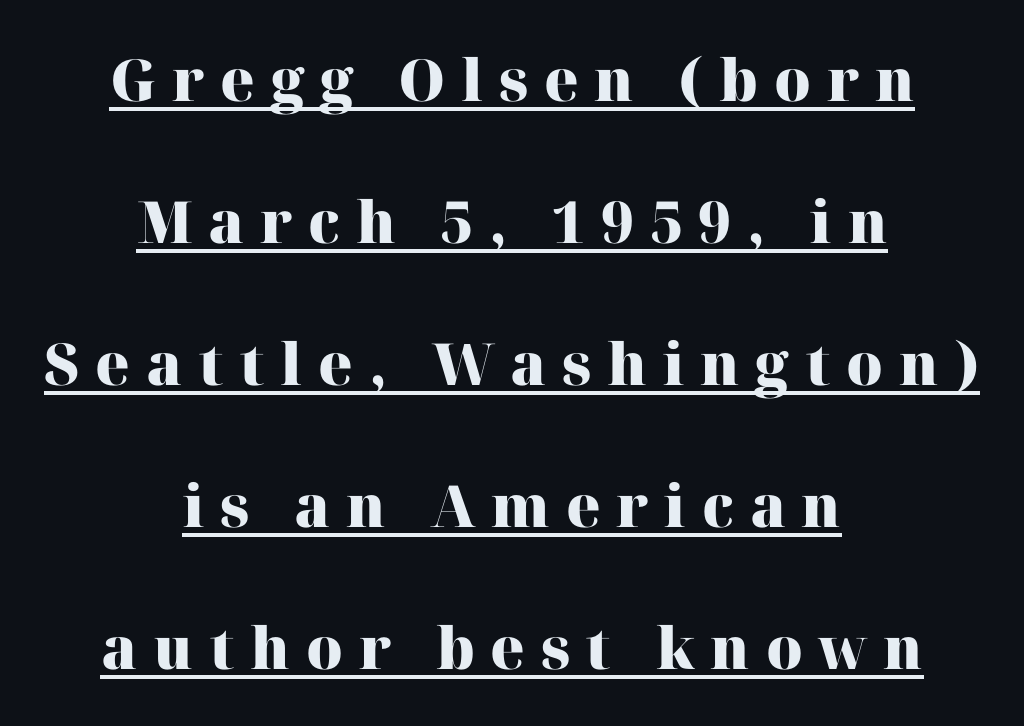
This sample has the flowing, uneven cadence of proportional lettering. Honestly, the rows look like they've been pulled way apart. The rag falls on both sides of this text block equally. Does extra space separate the letters? Yes, quite a lot of it. This is the regular roman posture of the typeface.
